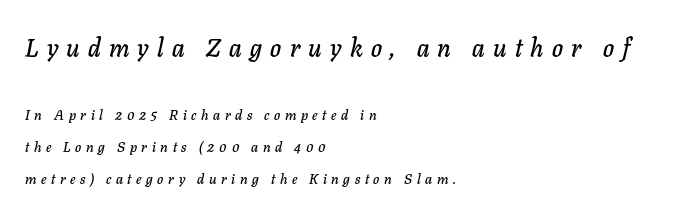
Q: Is the text italic (slanted)? A: Yes, it leans right by about 11 degrees.
Q: Is the text underlined? A: No.
Q: How is the paragraph aligned? A: Left-aligned.
Q: Is the spacing between letters normal or unusually wide? A: Unusually wide.
Q: Is the spacing between lines tight, normal or loose? A: Loose.
Q: Which block of text is set in a larger size, the first (top) or the second (bottom)? A: The first (top) one.
